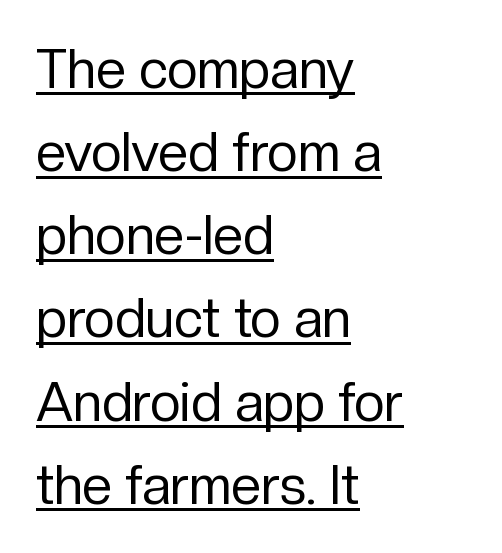
Where is the straight margin? On the left. Serif or sans? Sans — the stroke terminals are bare. Decoration check: the copy is underlined. Summary of weight: not heavy and not bold. The letters stand straight up with perfectly vertical stems. How would I describe the line gaps? Plain and ordinary.
